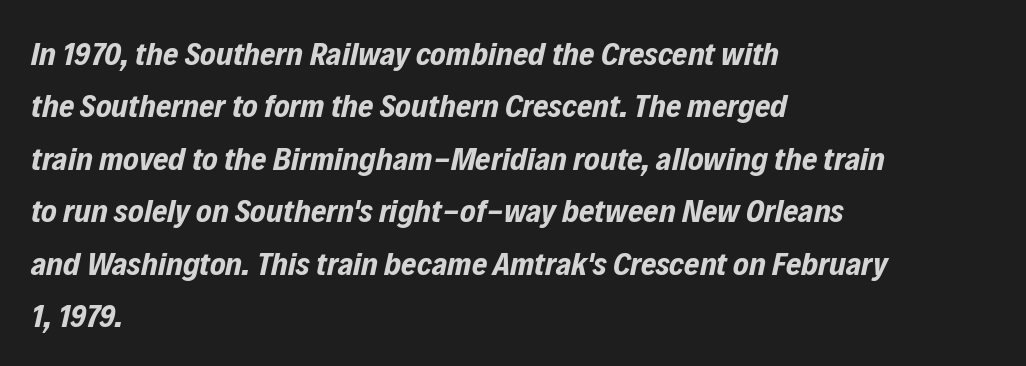
Q: Is the text bold? A: Yes.
Q: Is the text italic (slanted)? A: Yes, it leans right by about 12 degrees.
Q: Is the text underlined? A: No.
Q: How is the paragraph aligned? A: Left-aligned.
Q: Is the spacing between letters normal or unusually wide? A: Normal.
Q: Is the spacing between lines tight, normal or loose? A: Normal.
Q: Width (condensed, normal, or wide)? A: Condensed.
Q: Stroke contrast? A: Low.
Q: x-height? A: Medium.
Q: Monospaced? A: No.
